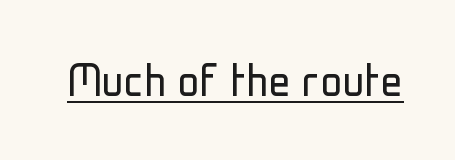
Q: Is the text bold? A: No.
Q: Is the text italic (slanted)? A: No, it is upright.
Q: Is the typeface a serif or a sans-serif typeface? A: Sans-serif.
Q: Is the text underlined? A: Yes.
Q: Is the spacing between letters normal or unusually wide? A: Normal.
Q: Width (condensed, normal, or wide)? A: Condensed.
Q: Stroke contrast? A: Low.
Q: x-height? A: Medium.
Q: Monospaced? A: No.
